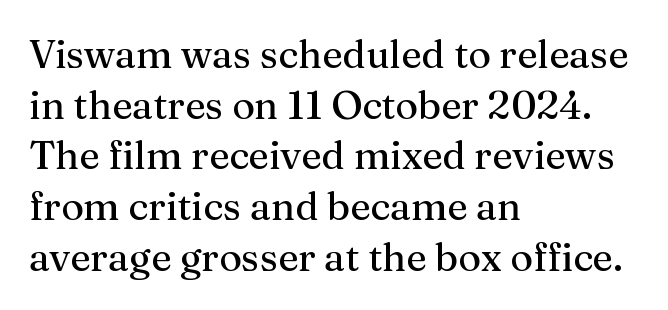
{"serif": "yes", "italic": "no", "width": "normal", "stroke_contrast": "medium", "x_height": "medium", "monospaced": "no", "underline": "no", "align": "left", "line_spacing": "normal", "line_spacing_ratio": 1.3, "letter_spacing": "normal", "letter_spacing_em": 0.0, "glyph_px": 39}
